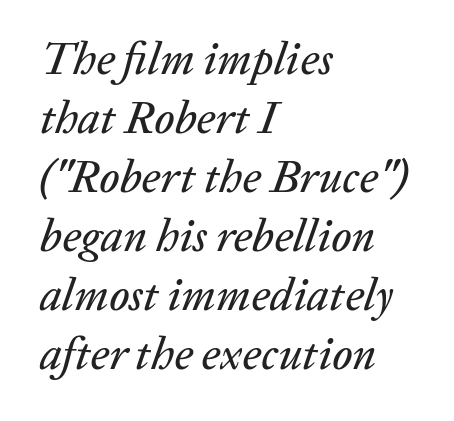
Tracking here is standard; glyphs follow each other at the usual distance. Descender tails drop into unmarked territory. Emphasis-style slanted type is in use. This sample is left-justified, so line endings fall wherever the words run out. The passage shown is typed in a proportional face where columns would drift. This block has exactly the height ordinary leading produces.
